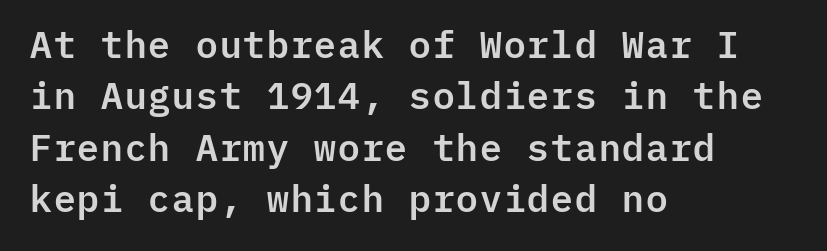
Q: Is the text italic (slanted)? A: No, it is upright.
Q: Is the typeface a serif or a sans-serif typeface? A: Sans-serif.
Q: Is the text underlined? A: No.
Q: How is the paragraph aligned? A: Left-aligned.
Q: Is the spacing between letters normal or unusually wide? A: Normal.
Q: Is the spacing between lines tight, normal or loose? A: Normal.
Q: Width (condensed, normal, or wide)? A: Normal.
Q: Stroke contrast? A: Low.
Q: x-height? A: Medium.
Q: Monospaced? A: Yes.
